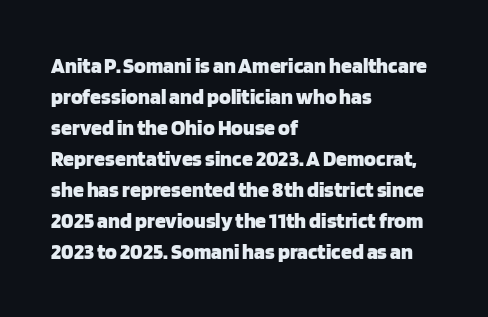
{"italic": "no", "bold": "yes", "underline": "no", "align": "left", "line_spacing": "normal", "line_spacing_ratio": 1.41, "letter_spacing": "normal", "letter_spacing_em": 0.0, "glyph_px": 22}
